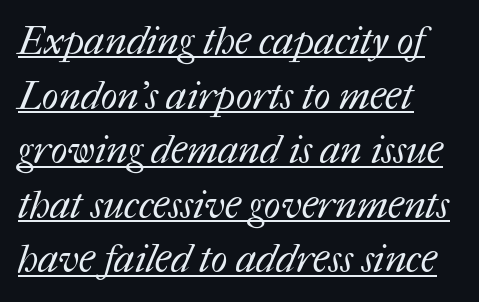
{"bold": "no", "weight": "regular", "width": "normal", "stroke_contrast": "medium", "x_height": "medium", "monospaced": "no", "underline": "yes", "align": "left", "line_spacing": "normal", "line_spacing_ratio": 1.4, "letter_spacing": "normal", "letter_spacing_em": 0.0, "glyph_px": 39}
